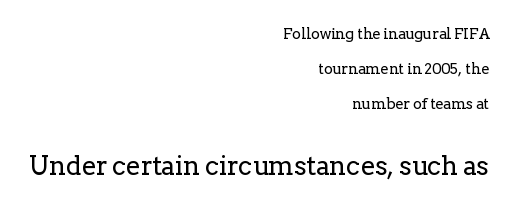
Type without underlining. Letter spacing: default. Honestly, the rows look like they've been pulled way apart. The later block is typeset at a bigger size than the earlier block.
